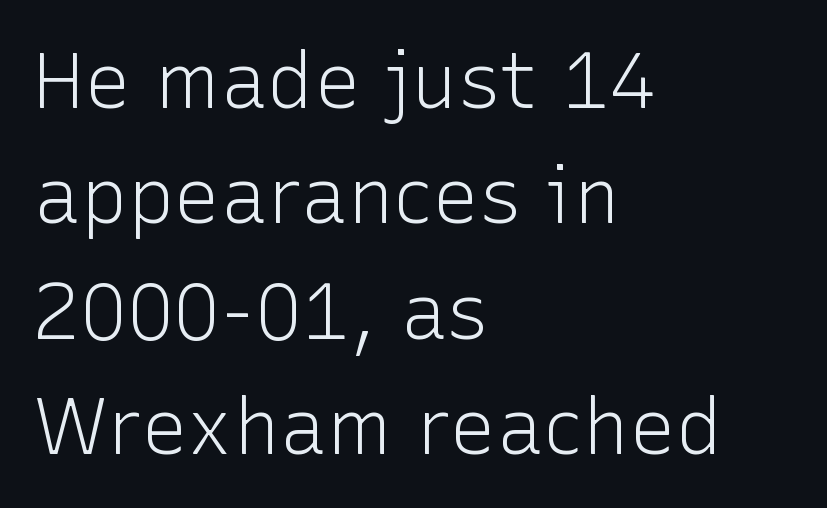
The passage shown has conventional tracking throughout. Is this a fixed-width face? No — the glyphs have proportional, varying widths. Leading: standard. These lines are composed in type without serifs. The weight would be labelled regular, book, light, or lighter still.
